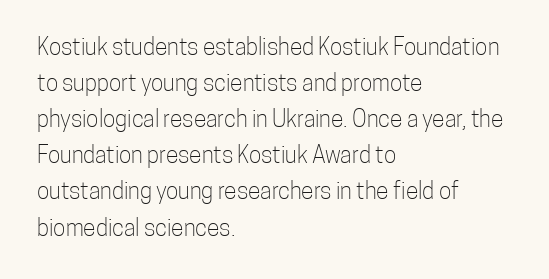
Q: Is the text bold? A: No.
Q: Is the text italic (slanted)? A: No, it is upright.
Q: Is the text underlined? A: No.
Q: How is the paragraph aligned? A: Left-aligned.
Q: Is the spacing between letters normal or unusually wide? A: Normal.
Q: Is the spacing between lines tight, normal or loose? A: Normal.
